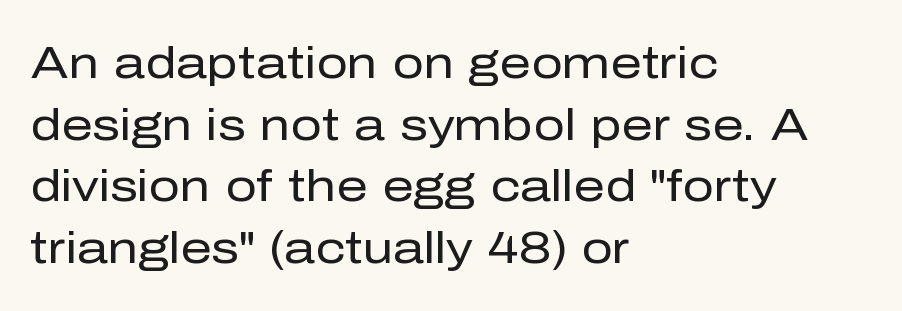
{"serif": "no", "italic": "no", "bold": "no", "weight": "regular", "width": "normal", "stroke_contrast": "low", "x_height": "medium", "monospaced": "no", "underline": "no", "align": "left", "line_spacing": "normal", "line_spacing_ratio": 1.4, "letter_spacing": "normal", "letter_spacing_em": 0.0, "glyph_px": 44}
